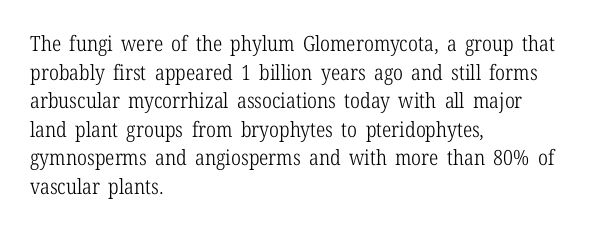
Line beginnings align vertically; line endings do not. Whoever set this chose a conventional vertical rhythm. Stroke mass is kept to a normal reading level or below. Nobody touched the tracking dial on this one.
